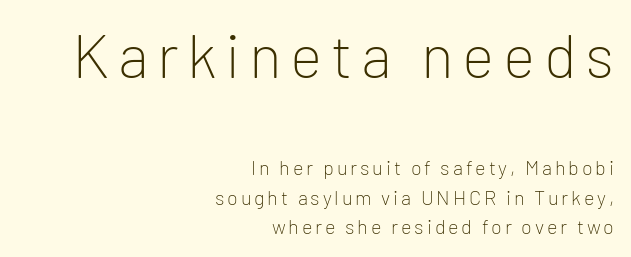
{"serif": "no", "italic": "no", "bold": "no", "weight": "light", "width": "normal", "stroke_contrast": "low", "x_height": "medium", "monospaced": "no", "underline": "no", "align": "right", "line_spacing": "normal", "line_spacing_ratio": 1.47, "larger_block": "first", "size_ratio": 3.05, "glyph_px": 61}
